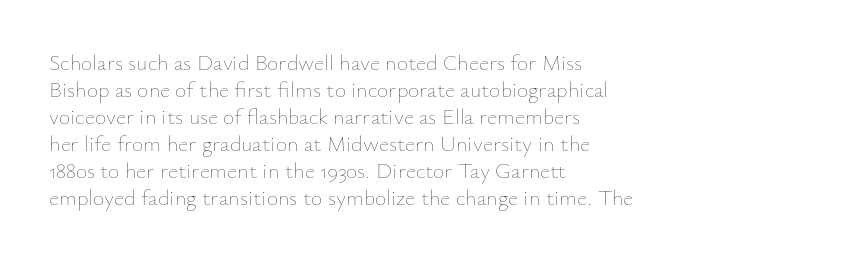
{"italic": "no", "bold": "no", "underline": "no", "align": "left", "line_spacing_ratio": 1.23, "letter_spacing": "normal", "letter_spacing_em": 0.0, "glyph_px": 22}
